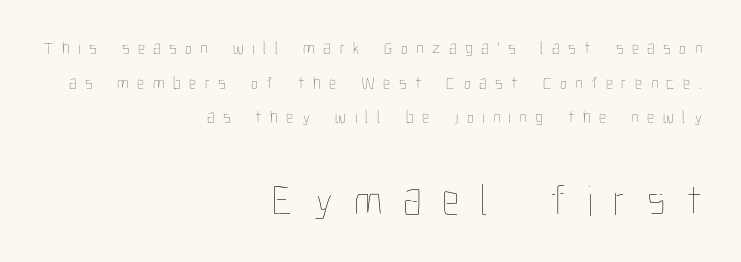
Q: Is the text bold? A: No.
Q: Is the text italic (slanted)? A: No, it is upright.
Q: Is the text underlined? A: No.
Q: How is the paragraph aligned? A: Right-aligned.
Q: Is the spacing between letters normal or unusually wide? A: Unusually wide.
Q: Is the spacing between lines tight, normal or loose? A: Loose.
Q: Which block of text is set in a larger size, the first (top) or the second (bottom)? A: The second (bottom) one.
Q: Width (condensed, normal, or wide)? A: Condensed.
Q: Stroke contrast? A: Low.
Q: x-height? A: Medium.
Q: Monospaced? A: No.
